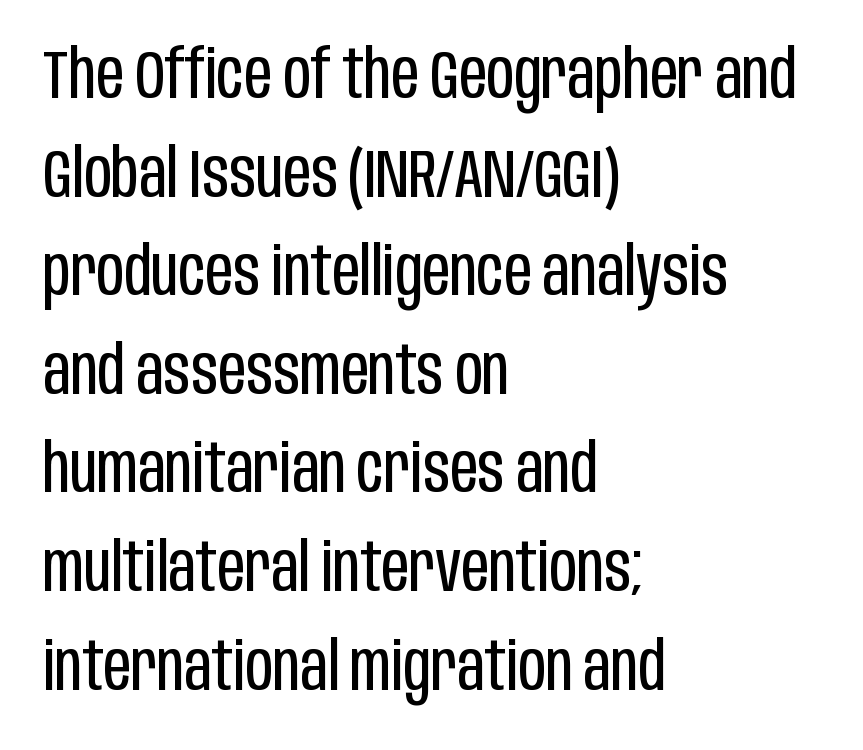
Q: Is the text bold? A: No.
Q: Is the text italic (slanted)? A: No, it is upright.
Q: Is the typeface a serif or a sans-serif typeface? A: Sans-serif.
Q: Is the text underlined? A: No.
Q: How is the paragraph aligned? A: Left-aligned.
Q: Is the spacing between letters normal or unusually wide? A: Normal.
Q: Is the spacing between lines tight, normal or loose? A: Normal.
Q: Width (condensed, normal, or wide)? A: Condensed.
Q: Stroke contrast? A: Low.
Q: x-height? A: Large.
Q: Monospaced? A: No.
